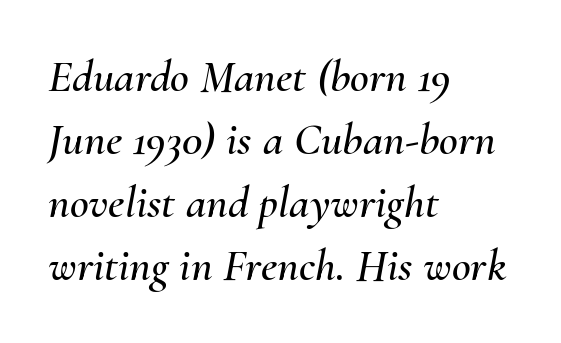
The image shows 46 px text type, italic (leaning right); set left-aligned, normal line spacing (1.37x), normal letter spacing, not underlined; medium stroke contrast and a small x-height.
